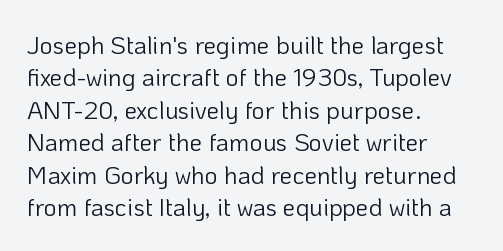
The image shows 25 px text type, upright; set left-aligned, normal line spacing (1.3x), normal letter spacing, not underlined.
